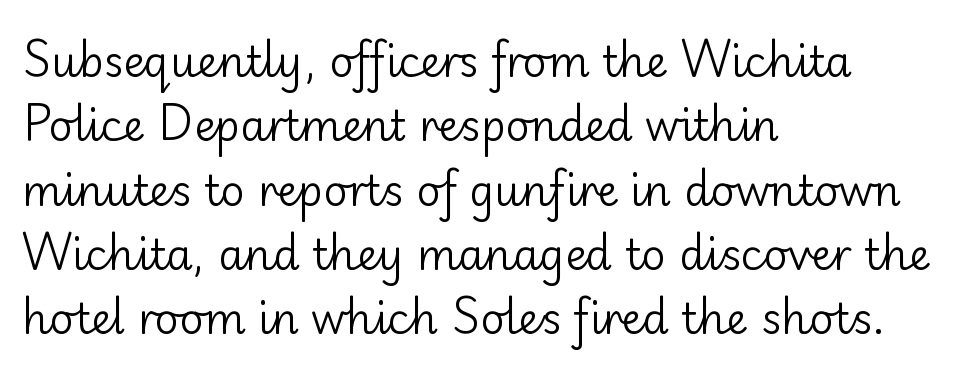
Nothing unusual about the tracking: characters are spaced as the font intends. Descenders are the only things crossing below the line. Stem width sits at or under what a default text font uses. Observe the absence of serifs on each vertical stroke in this sample.
